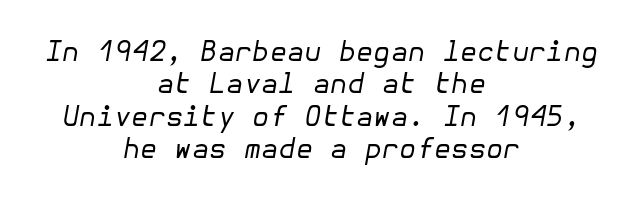
The image shows 28 px regular-weight type, italic (leaning right); set centered, line spacing 1.16x, normal letter spacing, not underlined; low stroke contrast and a medium x-height.
